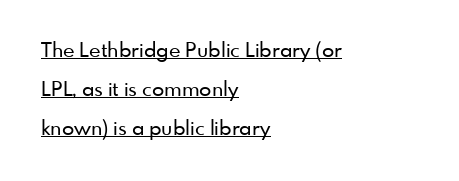
The image shows 20 px text type, upright; set left-aligned, loose line spacing (1.95x), normal letter spacing, underlined.
